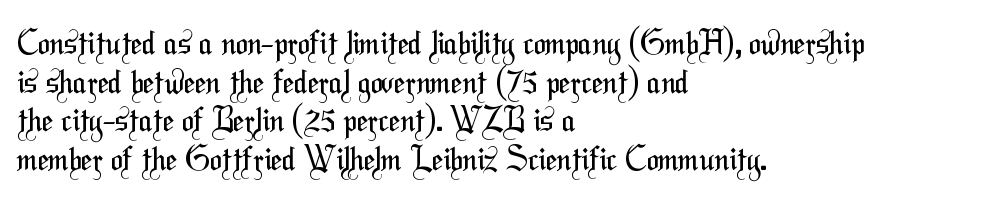
Each letter's strokes conclude bluntly, with no projecting serifs. Spacing between characters is what you'd get straight out of the box. Has an underline been added? It has not. This sample is left-justified, so line endings fall wherever the words run out.
